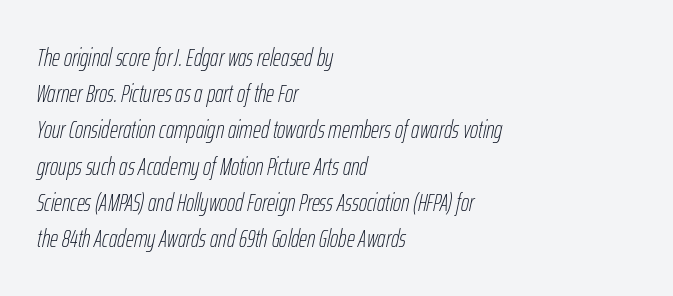
{"italic": "yes", "lean": "right", "slant_degrees": 12, "bold": "no", "underline": "no", "align": "left", "line_spacing": "normal", "line_spacing_ratio": 1.45, "letter_spacing": "normal", "letter_spacing_em": 0.0, "glyph_px": 25}
